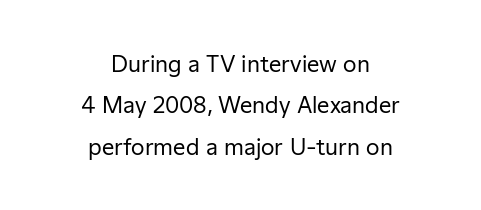
{"italic": "no", "bold": "no", "underline": "no", "align": "center", "line_spacing_ratio": 1.88, "letter_spacing": "normal", "letter_spacing_em": 0.0, "glyph_px": 22}
